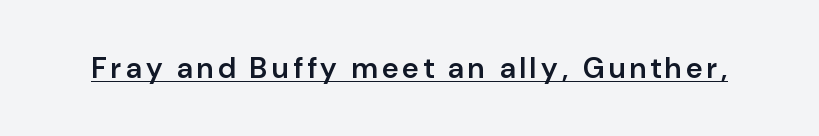
The image shows 29 px semibold sans-serif type, upright; set underlined; low stroke contrast and a medium x-height.
